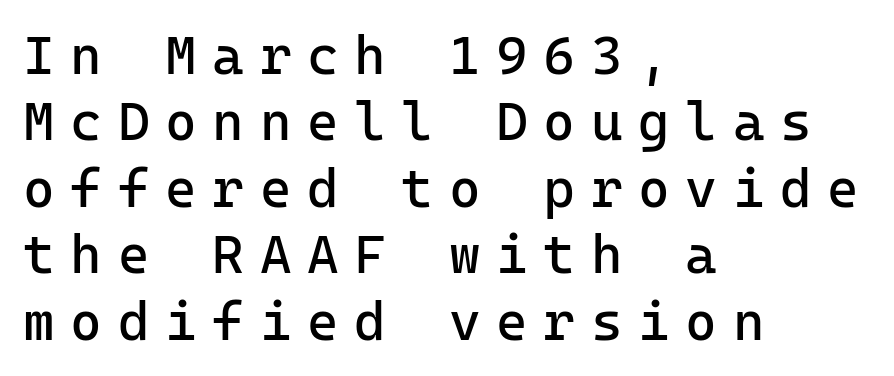
{"serif": "no", "italic": "no", "bold": "no", "weight": "regular", "width": "normal", "stroke_contrast": "low", "x_height": "medium", "underline": "no", "align": "left", "line_spacing_ratio": 1.23, "letter_spacing": "wide", "letter_spacing_em": 0.29, "glyph_px": 54}
